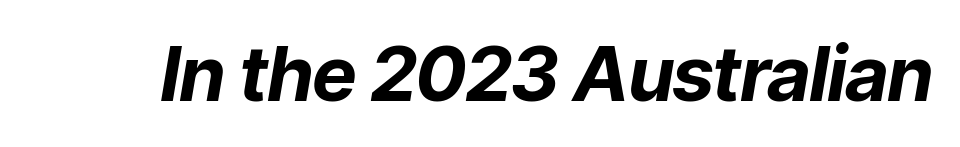
{"italic": "yes", "lean": "right", "slant_degrees": 9, "bold": "yes", "weight": "bold", "width": "normal", "stroke_contrast": "low", "x_height": "medium", "monospaced": "no", "underline": "no", "letter_spacing": "normal", "letter_spacing_em": 0.0, "glyph_px": 76}
